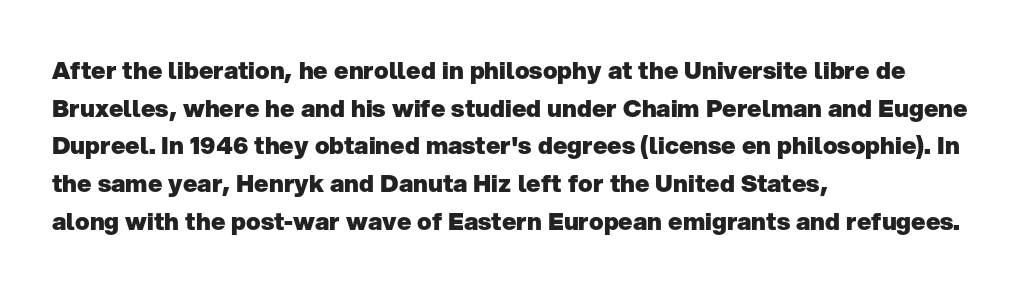
The image shows 24 px bold type, upright; set left-aligned, normal line spacing (1.57x), normal letter spacing, not underlined.
